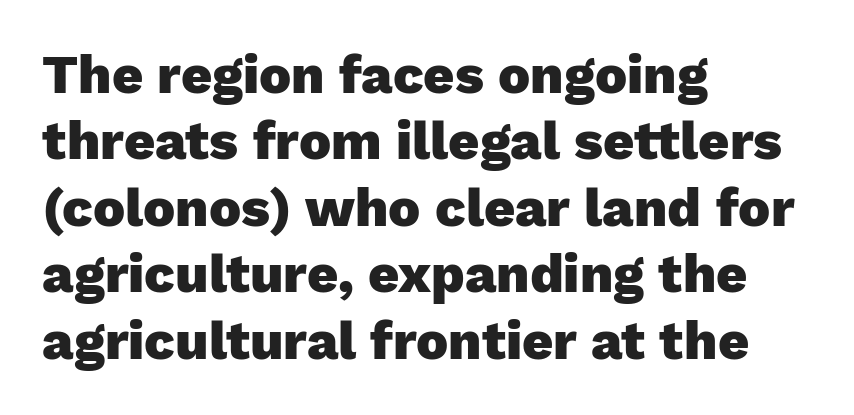
The image shows 54 px heavy sans-serif type, upright; set left-aligned, line spacing 1.23x, normal letter spacing, not underlined; low stroke contrast and a medium x-height.
